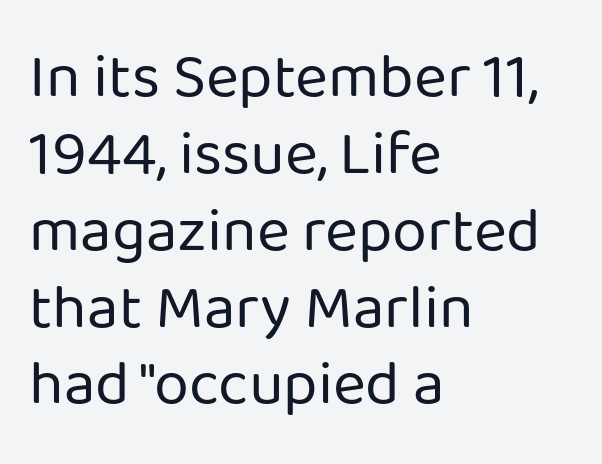
Q: Is the text bold? A: No.
Q: Is the text italic (slanted)? A: No, it is upright.
Q: Is the typeface a serif or a sans-serif typeface? A: Sans-serif.
Q: Is the text underlined? A: No.
Q: How is the paragraph aligned? A: Left-aligned.
Q: Is the spacing between letters normal or unusually wide? A: Normal.
Q: Width (condensed, normal, or wide)? A: Normal.
Q: Stroke contrast? A: Low.
Q: x-height? A: Medium.
Q: Monospaced? A: No.
